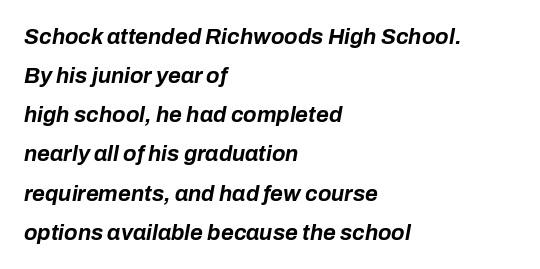
Quick note: italic. The strokes are fattened all the way to bold. The rendering keeps characters at their native spacing. Left-aligned paragraph, ragged on the right. Letters rest on an invisible, unmarked baseline.
